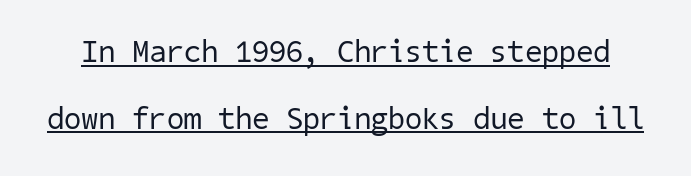
Q: Is the text bold? A: No.
Q: Is the typeface a serif or a sans-serif typeface? A: Sans-serif.
Q: Is the text underlined? A: Yes.
Q: Is the spacing between letters normal or unusually wide? A: Normal.
Q: Is the spacing between lines tight, normal or loose? A: Loose.
Q: Width (condensed, normal, or wide)? A: Normal.
Q: Stroke contrast? A: Low.
Q: x-height? A: Medium.
